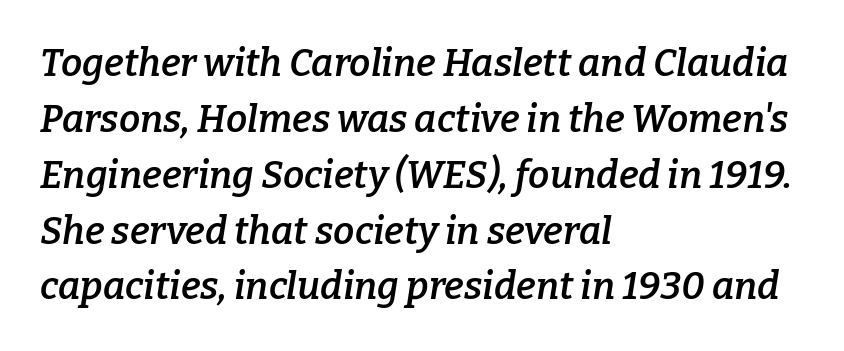
The image shows 38 px semibold serif type, italic (leaning right); set left-aligned, normal line spacing (1.47x), normal letter spacing, not underlined; low stroke contrast and a medium x-height.
